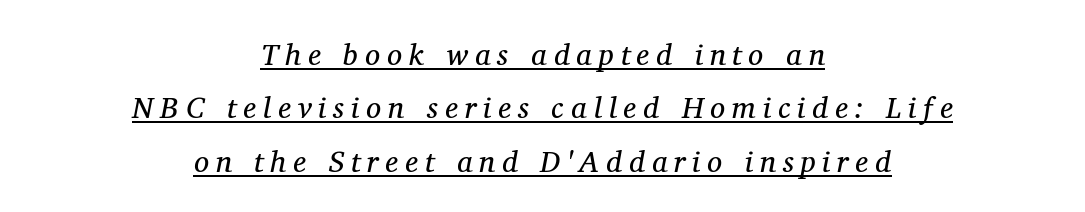
Caption: expanded tracking, letters set apart. The face used here is proportionally spaced, like ordinary book or web type. Bold? No — there's no thickening of the strokes. Compared with a flush-left layout, this one balances lines on the center instead.
